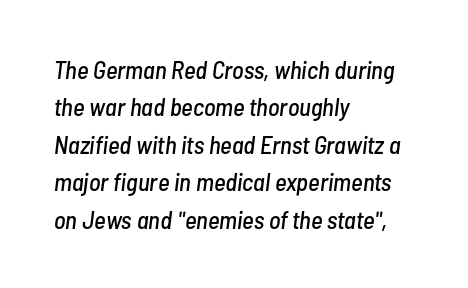
This rendering uses left alignment, leaving the right contour irregular. Looking at the ascenders, they clearly lean. Beneath every word, the page is bare. Notice how descenders clear the ascenders below comfortably — that's standard leading. There is no visible air inserted between adjacent glyphs.
